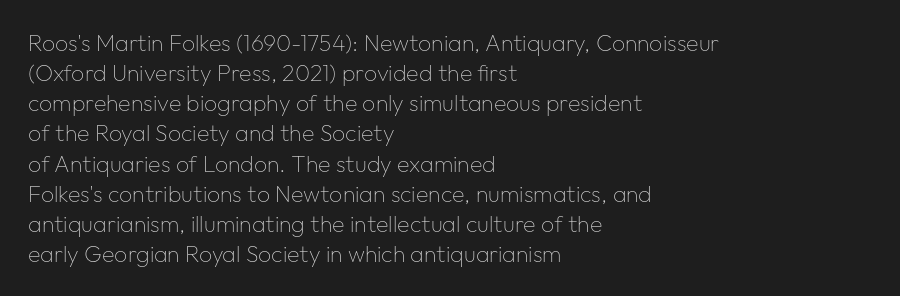
Teacher's note: observe the even left margin — that is flush-left alignment. Does extra space separate the letters? No, they use regular spacing. In terms of posture, this sample is upright. The glyphs are unaccompanied by any horizontal stroke below them. The lines sit at an ordinary, default distance from one another.
